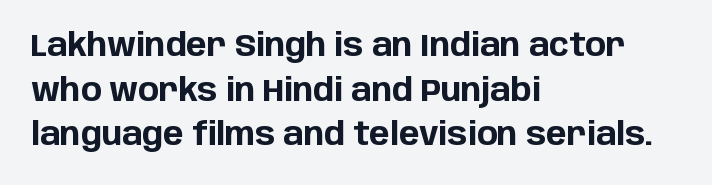
The vertical gap from one line to the next is medium. Its strokes are broad and dark, the hallmark of bold type. Type without underlining. These lines stack with their left ends in a neat column.
